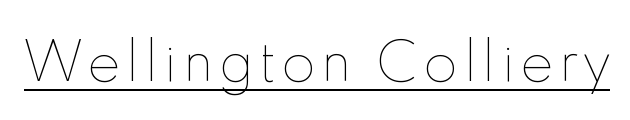
{"italic": "no", "bold": "no", "weight": "thin", "width": "normal", "x_height": "small", "monospaced": "no", "underline": "yes", "glyph_px": 50}
